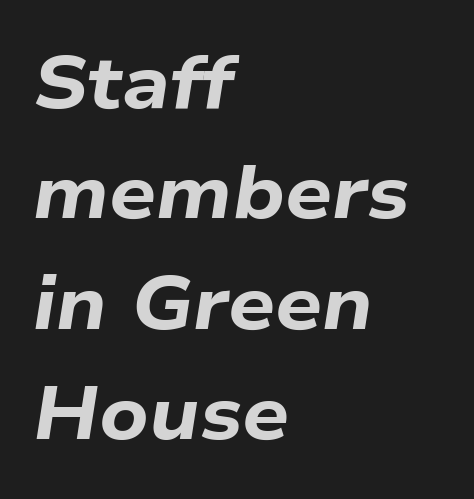
Is this a fixed-width face? No — the glyphs have proportional, varying widths. Check the space under the baseline: it is left empty. The glyphs look as if they've been sheared to an angle. These words are printed bold, with thick strokes throughout.
